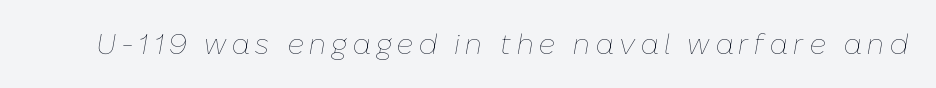
Q: Is the text bold? A: No.
Q: Is the text italic (slanted)? A: Yes, it leans right by about 10 degrees.
Q: Is the text underlined? A: No.
Q: Width (condensed, normal, or wide)? A: Normal.
Q: Stroke contrast? A: Low.
Q: x-height? A: Medium.
Q: Monospaced? A: No.
